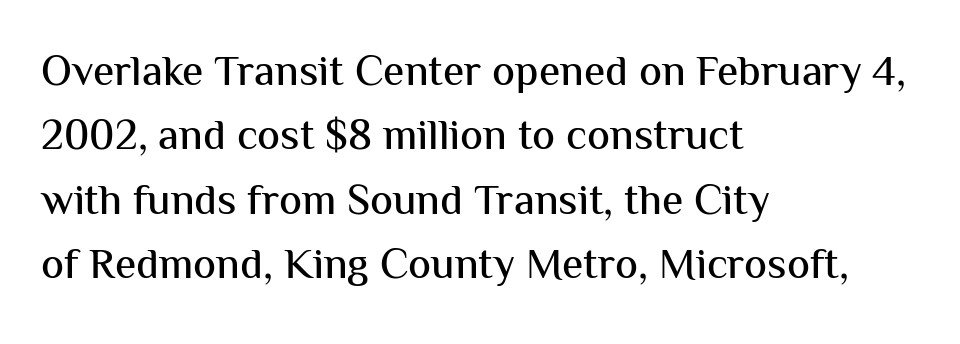
Q: Is the text italic (slanted)? A: No, it is upright.
Q: Is the typeface a serif or a sans-serif typeface? A: Sans-serif.
Q: Is the text underlined? A: No.
Q: How is the paragraph aligned? A: Left-aligned.
Q: Is the spacing between letters normal or unusually wide? A: Normal.
Q: Is the spacing between lines tight, normal or loose? A: Normal.
Q: Width (condensed, normal, or wide)? A: Normal.
Q: Stroke contrast? A: Medium.
Q: x-height? A: Medium.
Q: Monospaced? A: No.
